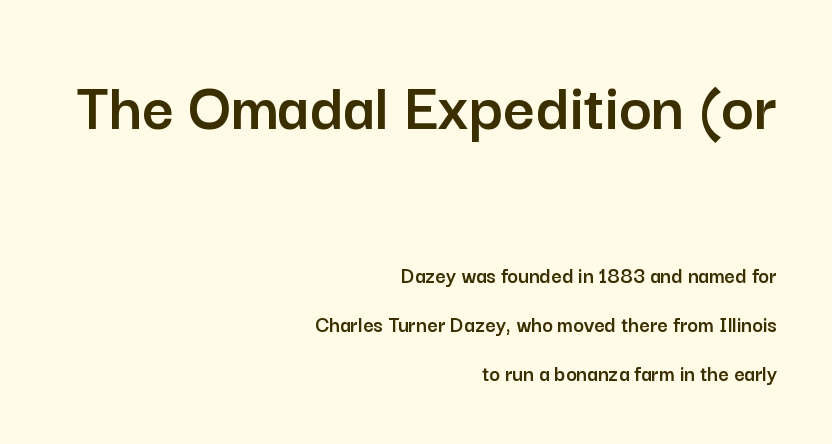
{"serif": "no", "italic": "no", "width": "normal", "stroke_contrast": "low", "x_height": "medium", "monospaced": "no", "underline": "no", "align": "right", "line_spacing": "loose", "line_spacing_ratio": 2.14, "letter_spacing": "normal", "letter_spacing_em": 0.0, "larger_block": "first", "size_ratio": 3.0, "glyph_px": 69}
